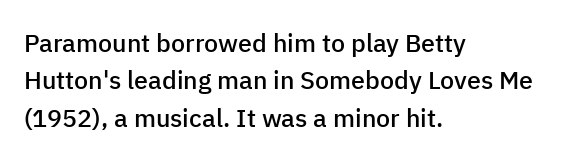
{"italic": "no", "bold": "semi", "underline": "no", "align": "left", "line_spacing": "normal", "line_spacing_ratio": 1.5, "letter_spacing": "normal", "letter_spacing_em": 0.0, "glyph_px": 25}
